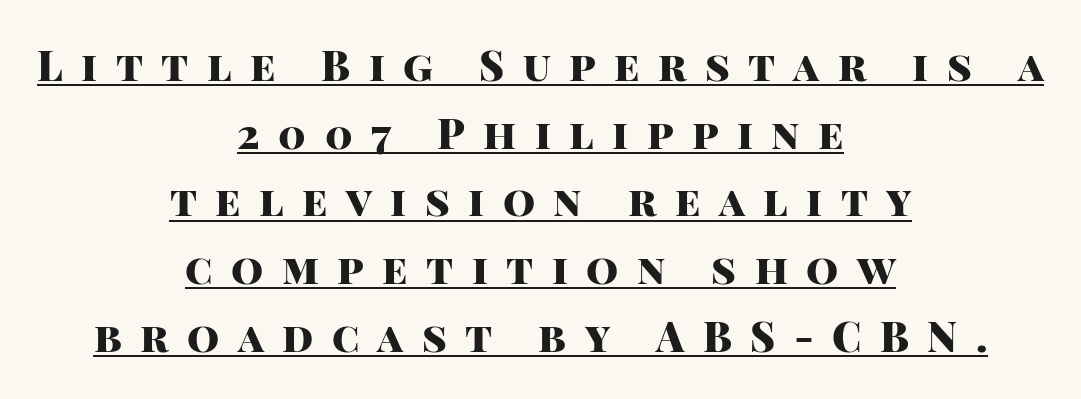
Emphasis is given by a line drawn under the lettering. The passage shown is typed in a proportional face where columns would drift. Weight check: bold — yes, fully. Every stem runs plumb, perpendicular to the baseline. The passage shown has open, widely tracked lettering throughout.
